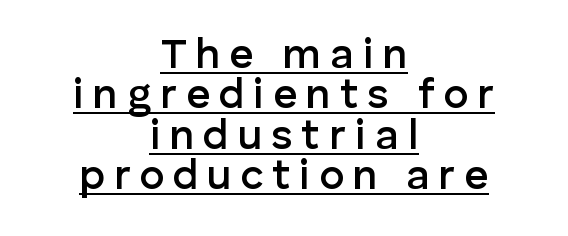
Q: Is the text bold? A: Semi-bold.
Q: Is the text italic (slanted)? A: No, it is upright.
Q: Is the typeface a serif or a sans-serif typeface? A: Sans-serif.
Q: Is the text underlined? A: Yes.
Q: How is the paragraph aligned? A: Centered.
Q: Is the spacing between letters normal or unusually wide? A: Unusually wide.
Q: Is the spacing between lines tight, normal or loose? A: Tight.
Q: Width (condensed, normal, or wide)? A: Normal.
Q: Stroke contrast? A: Low.
Q: x-height? A: Medium.
Q: Monospaced? A: No.
